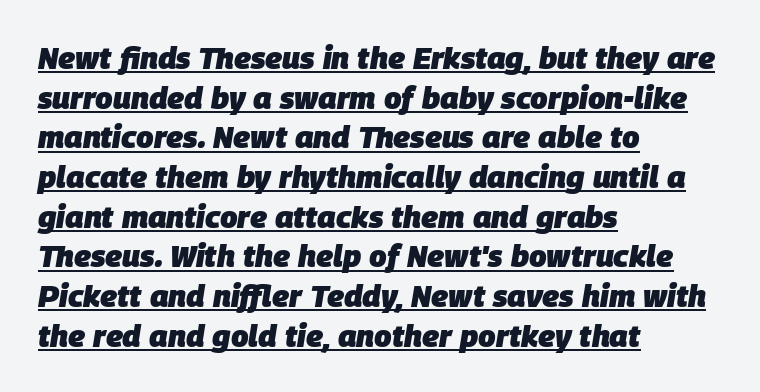
The leading is moderate, giving the passage an even texture. The passage shown is typed in a proportional face where columns would drift. In designer terms, the underline attribute is active on this setting. Every letter is thick-stroked: bold, no question. Which margin do the lines hug? The left one — the right edge is uneven. Characters follow at the spacing the type designer built in.
